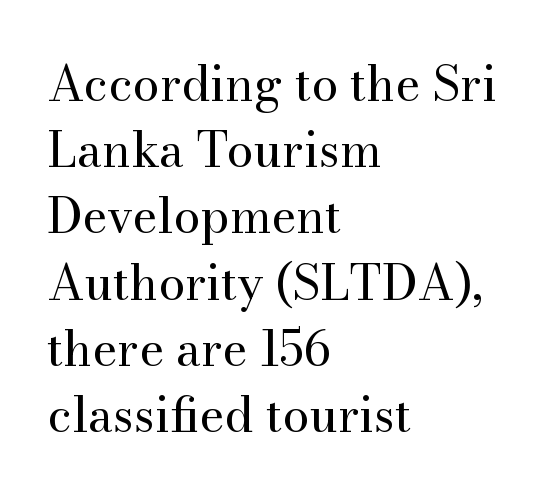
This sample uses a serif face. A student would call this left alignment; a typographer would say flush left, rag right. Tall strokes in this sample are plumb rather than angled. Nobody touched the tracking dial on this one. Spacing verdict: proportional, widths tailored to each character. In terms of leading, this rendering sits right in the middle.
